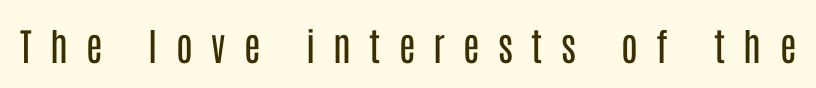
Q: Is the text bold? A: No.
Q: Is the text italic (slanted)? A: No, it is upright.
Q: Is the typeface a serif or a sans-serif typeface? A: Sans-serif.
Q: Is the text underlined? A: No.
Q: Is the spacing between letters normal or unusually wide? A: Unusually wide.
Q: Width (condensed, normal, or wide)? A: Condensed.
Q: Stroke contrast? A: Low.
Q: x-height? A: Large.
Q: Monospaced? A: No.
